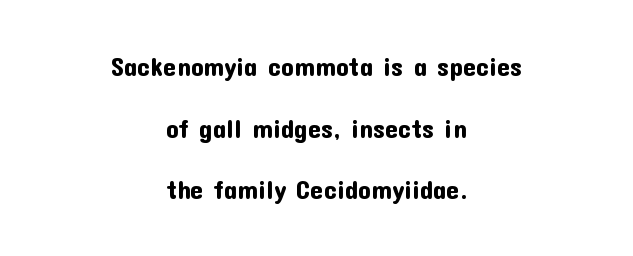
{"italic": "no", "underline": "no", "align": "center", "line_spacing": "loose", "line_spacing_ratio": 2.37, "letter_spacing": "normal", "letter_spacing_em": 0.0, "glyph_px": 26}
